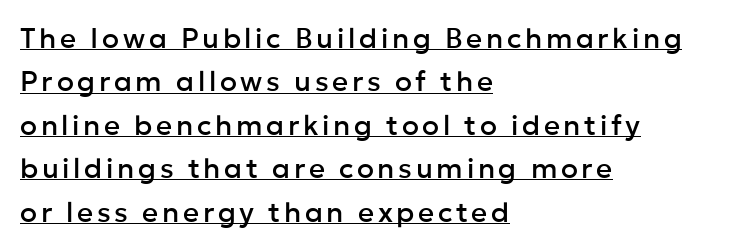
{"serif": "no", "italic": "no", "width": "normal", "stroke_contrast": "low", "x_height": "medium", "monospaced": "no", "underline": "yes", "align": "left", "line_spacing": "normal", "line_spacing_ratio": 1.55, "glyph_px": 28}
